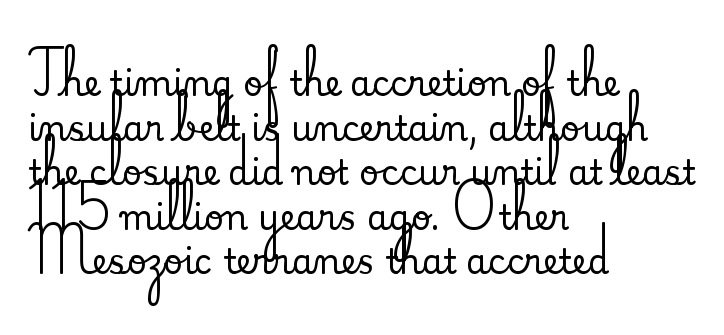
Q: Is the text italic (slanted)? A: No, it is upright.
Q: Is the typeface a serif or a sans-serif typeface? A: Serif.
Q: Is the text underlined? A: No.
Q: How is the paragraph aligned? A: Left-aligned.
Q: Is the spacing between letters normal or unusually wide? A: Normal.
Q: Is the spacing between lines tight, normal or loose? A: Normal.
Q: Width (condensed, normal, or wide)? A: Normal.
Q: Stroke contrast? A: Medium.
Q: x-height? A: Small.
Q: Monospaced? A: No.
